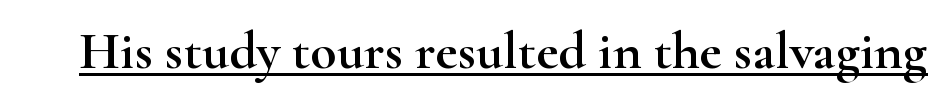
Q: Is the text italic (slanted)? A: No, it is upright.
Q: Is the typeface a serif or a sans-serif typeface? A: Serif.
Q: Is the text underlined? A: Yes.
Q: Is the spacing between letters normal or unusually wide? A: Normal.
Q: Width (condensed, normal, or wide)? A: Wide.
Q: Stroke contrast? A: High.
Q: x-height? A: Small.
Q: Monospaced? A: No.
